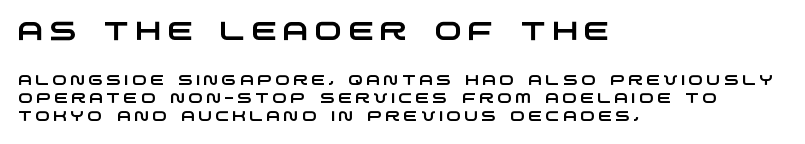
The designer gave the opening block more size than the closing block. Tracking here is generous; glyphs stand well apart from one another. The typesetter chose a ragged-right arrangement here. Decoration check: the copy has no underline. Normally led — the rows are evenly, conventionally spaced.
